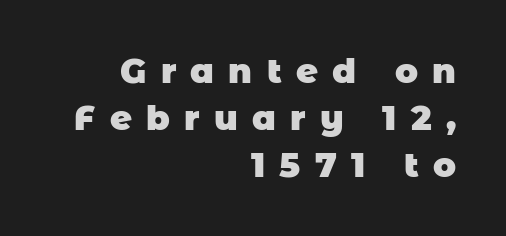
{"serif": "no", "bold": "yes", "weight": "heavy", "width": "normal", "stroke_contrast": "low", "x_height": "large", "monospaced": "no", "underline": "no", "align": "right", "line_spacing": "normal", "line_spacing_ratio": 1.38, "letter_spacing": "wide", "letter_spacing_em": 0.42, "glyph_px": 34}
